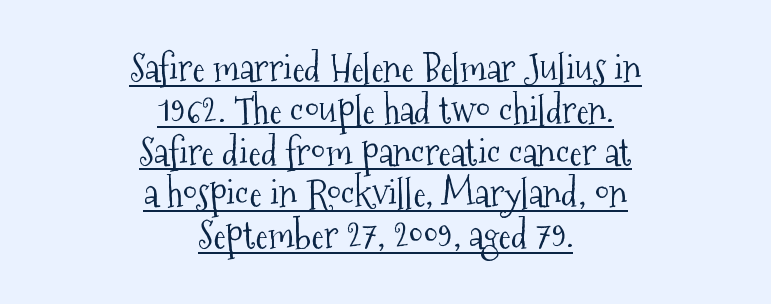
A student would call this center alignment; a typographer would say set centered. The lettering is marked with a stroke running underneath it. This sample has the flowing, uneven cadence of proportional lettering. Is the type heavy? It reads as light-to-regular instead. If you measured baseline to baseline, you'd find a short distance. The specimen reads as upright at a glance.
